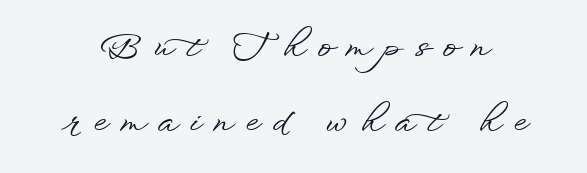
{"serif": "no", "width": "wide", "stroke_contrast": "low", "x_height": "small", "monospaced": "no", "underline": "no", "line_spacing": "loose", "line_spacing_ratio": 2.21, "letter_spacing": "wide", "letter_spacing_em": 0.39, "glyph_px": 34}
